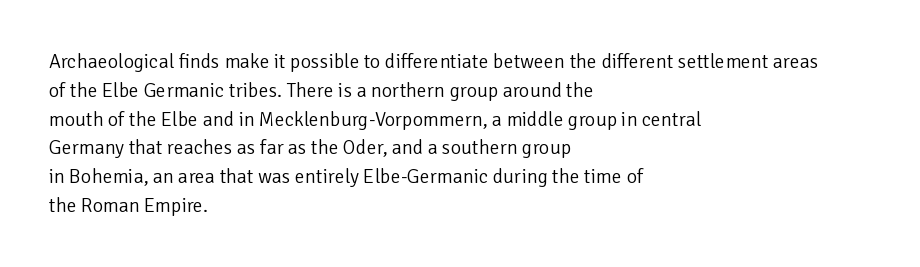
Q: Is the text bold? A: No.
Q: Is the text italic (slanted)? A: No, it is upright.
Q: Is the text underlined? A: No.
Q: How is the paragraph aligned? A: Left-aligned.
Q: Is the spacing between letters normal or unusually wide? A: Normal.
Q: Is the spacing between lines tight, normal or loose? A: Normal.
